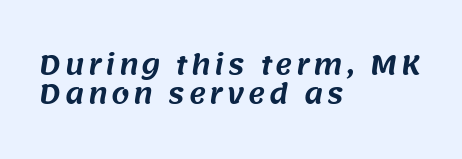
The glyphs are unaccompanied by any horizontal stroke below them. Caption: multi-line text, flush left, ragged right. Leading is clearly below the norm, producing a dense column.
